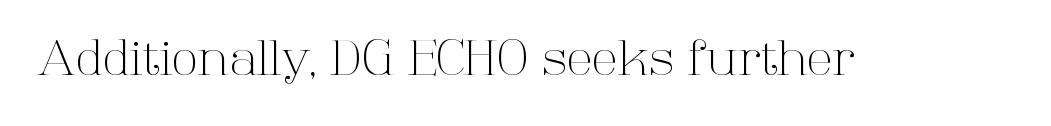
This rendering features lettering with no underline. To sum up the face: it has serifs. The cut favours lightness, reaching ordinary text weight at its darkest. Is the letter spacing exaggerated? No — it looks like the ordinary default.
